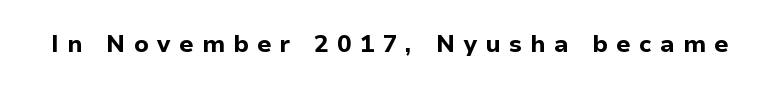
{"italic": "no", "bold": "yes", "underline": "no", "letter_spacing": "wide", "letter_spacing_em": 0.35, "glyph_px": 24}
